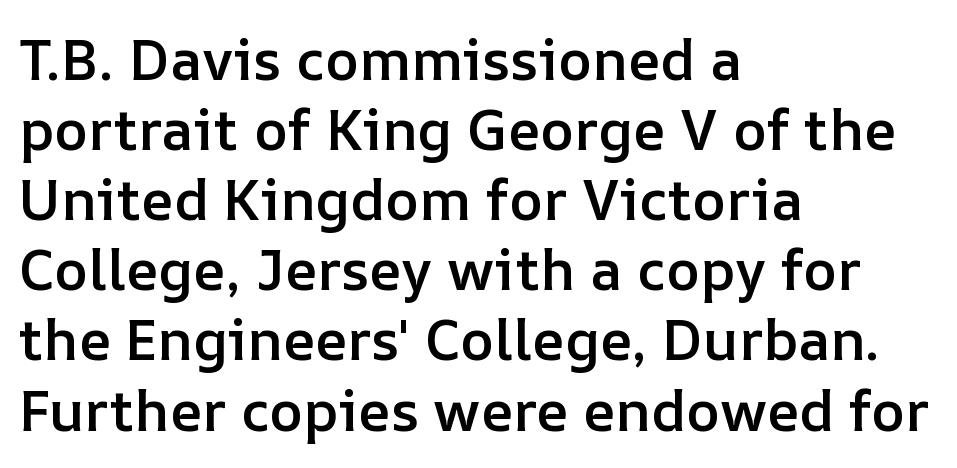
The text block is weighted toward the left margin, trailing off unevenly rightward. Spacing between characters is what you'd get straight out of the box. This is roman type, the default non-slanted kind. Moderately thickened strokes mark this as semibold type.
